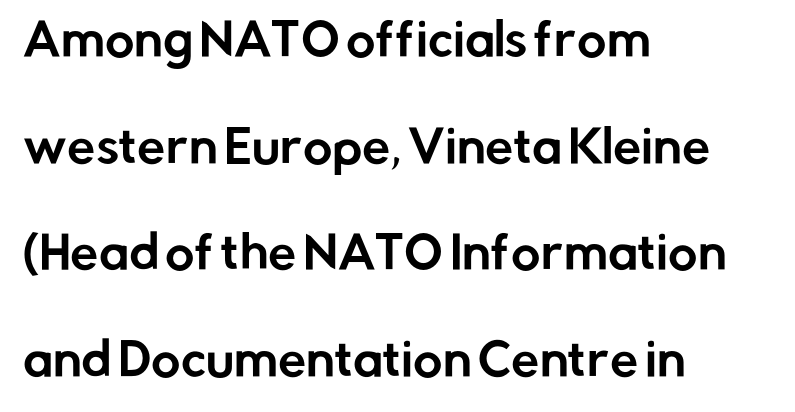
{"serif": "no", "italic": "no", "width": "normal", "stroke_contrast": "low", "x_height": "medium", "monospaced": "no", "underline": "no", "align": "left", "line_spacing": "loose", "line_spacing_ratio": 2.37, "letter_spacing": "normal", "letter_spacing_em": 0.0, "glyph_px": 45}
